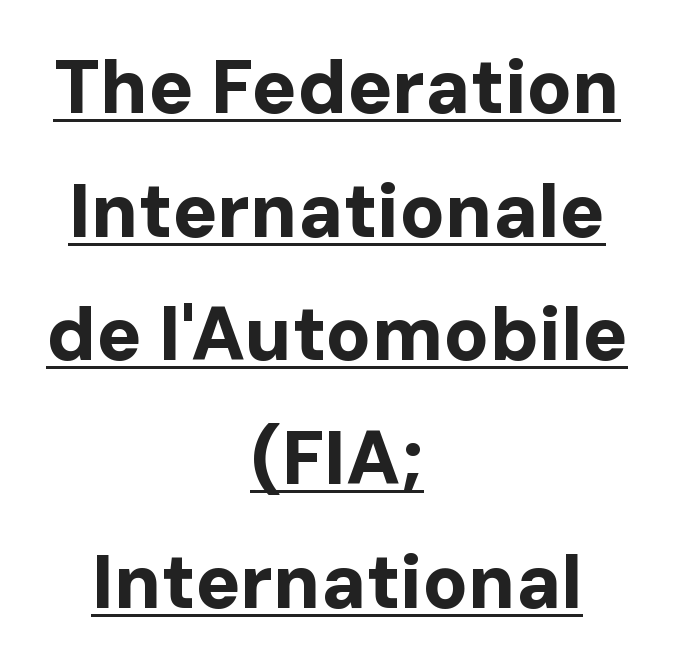
The image shows 75 px bold sans-serif type, upright; set centered, normal line spacing (1.65x), normal letter spacing, underlined; low stroke contrast and a medium x-height.
